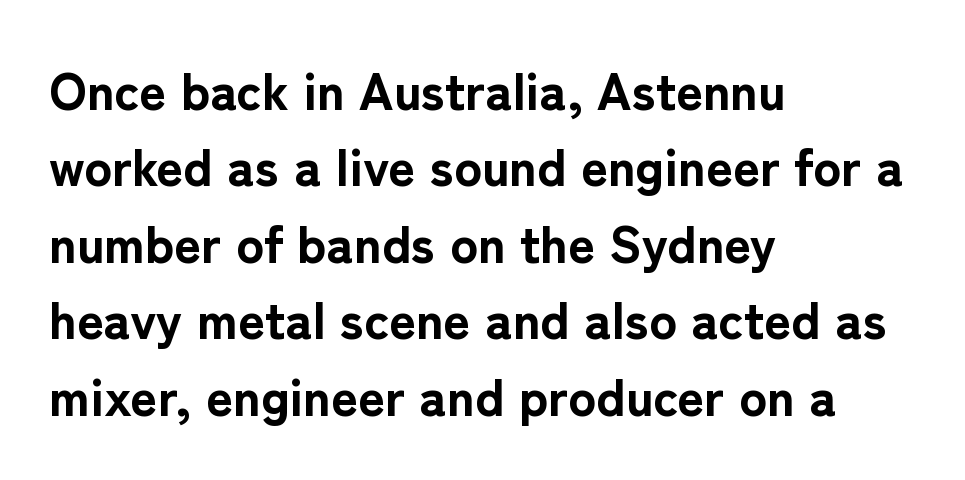
{"serif": "no", "italic": "no", "bold": "yes", "weight": "bold", "width": "normal", "stroke_contrast": "low", "x_height": "medium", "monospaced": "no", "underline": "no", "align": "left", "line_spacing": "normal", "line_spacing_ratio": 1.47, "letter_spacing": "normal", "letter_spacing_em": 0.0, "glyph_px": 52}
